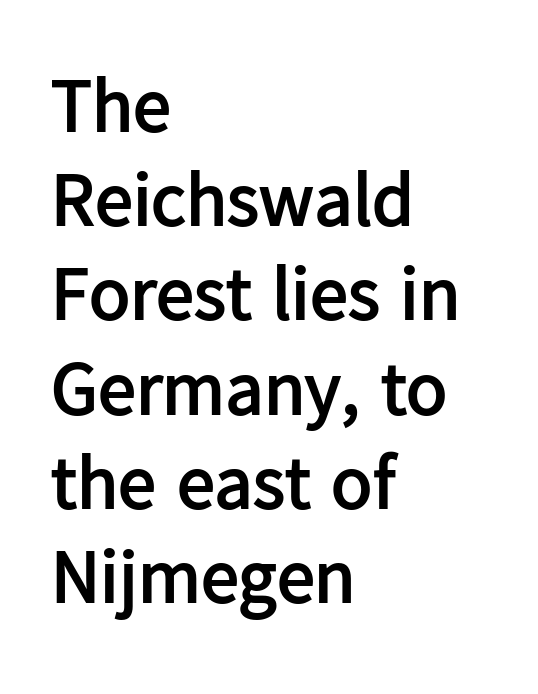
{"serif": "no", "italic": "no", "bold": "yes", "weight": "semibold", "width": "normal", "stroke_contrast": "low", "x_height": "medium", "monospaced": "no", "underline": "no", "align": "left", "line_spacing_ratio": 1.24, "letter_spacing": "normal", "letter_spacing_em": 0.0, "glyph_px": 76}
